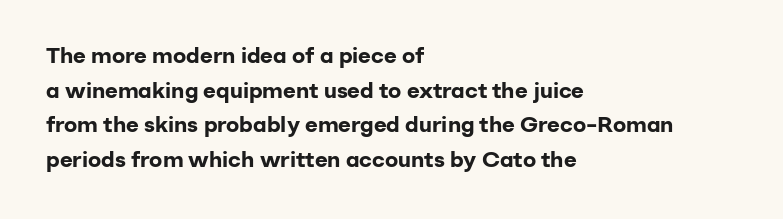
This sample uses an upright cut, with every glyph sitting square on the baseline. Whoever set this chose a conventional vertical rhythm. Students, note that the glyphs here touch the page at normal intervals. Strokes here are thick enough to call this a true bold.
